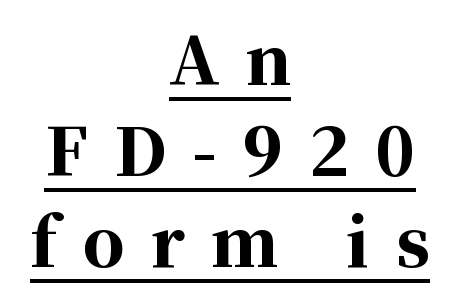
Every stem runs plumb, perpendicular to the baseline. The glyphs have the mass of a bold cut. You can see a thin bar hugging the bottom of the glyphs. The passage is arranged like a title page — every line centered.
